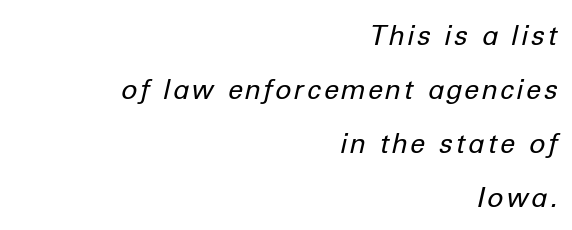
Q: Is the text bold? A: No.
Q: Is the text italic (slanted)? A: Yes, it leans right by about 12 degrees.
Q: Is the text underlined? A: No.
Q: How is the paragraph aligned? A: Right-aligned.
Q: Is the spacing between lines tight, normal or loose? A: Loose.
